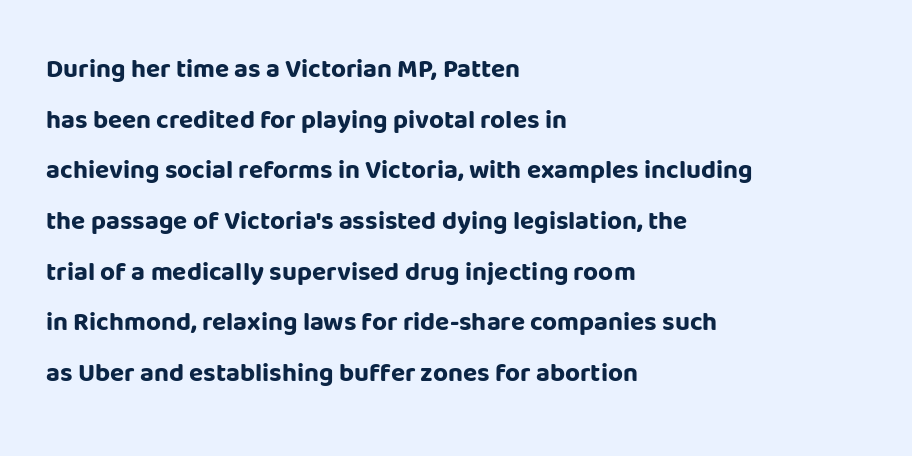
Loosely led — the rows are spread out. Stroke thickness is high; the sample reads as a true bold. The space directly below the letters is spotless. A typesetter would call this zero additional tracking. The lettering holds an erect, upright posture throughout. The ragged edge is on the right, which tells us the setting is flush left.
